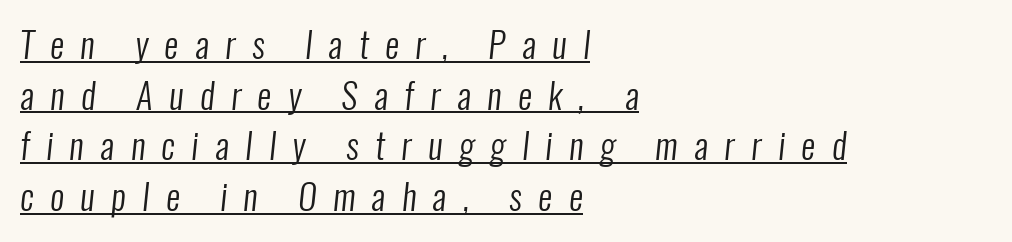
{"serif": "no", "bold": "no", "weight": "regular", "width": "condensed", "stroke_contrast": "low", "x_height": "medium", "monospaced": "no", "underline": "yes", "align": "left", "line_spacing": "normal", "line_spacing_ratio": 1.45, "letter_spacing": "wide", "letter_spacing_em": 0.47, "glyph_px": 35}
